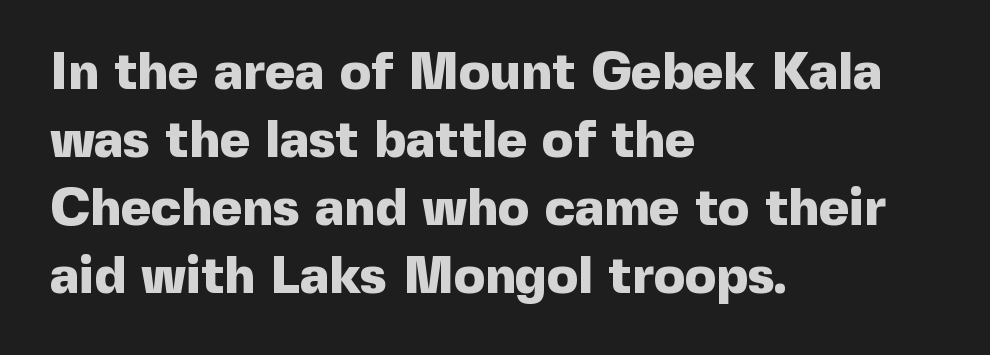
Descenders hang freely into open space. The text block is weighted toward the left margin, trailing off unevenly rightward. The font is running at its bold setting. Examine the stroke ends and you'll find no serifs.
